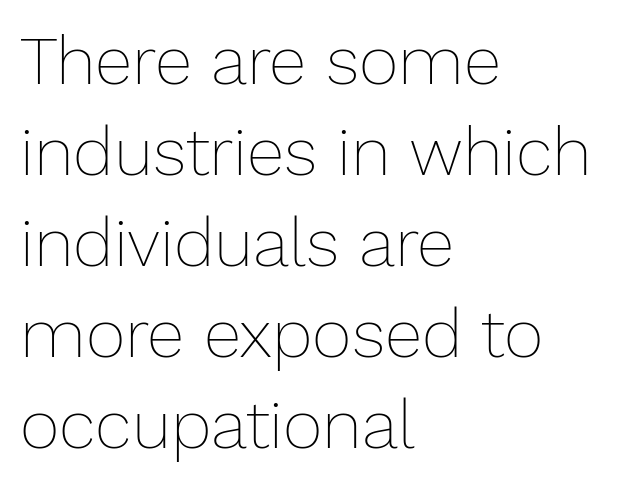
Q: Is the text bold? A: No.
Q: Is the text italic (slanted)? A: No, it is upright.
Q: Is the text underlined? A: No.
Q: How is the paragraph aligned? A: Left-aligned.
Q: Is the spacing between letters normal or unusually wide? A: Normal.
Q: Is the spacing between lines tight, normal or loose? A: Normal.
Q: Width (condensed, normal, or wide)? A: Normal.
Q: Stroke contrast? A: Low.
Q: x-height? A: Medium.
Q: Monospaced? A: No.
